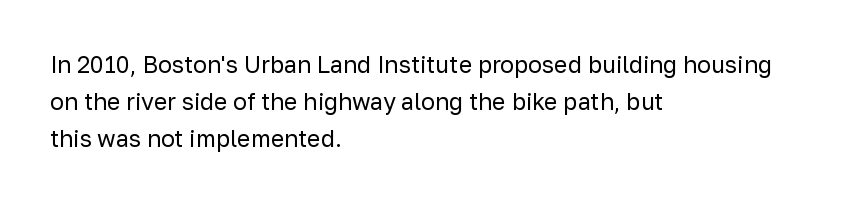
{"italic": "no", "bold": "no", "underline": "no", "align": "left", "line_spacing": "normal", "line_spacing_ratio": 1.6, "letter_spacing": "normal", "letter_spacing_em": 0.0, "glyph_px": 23}
